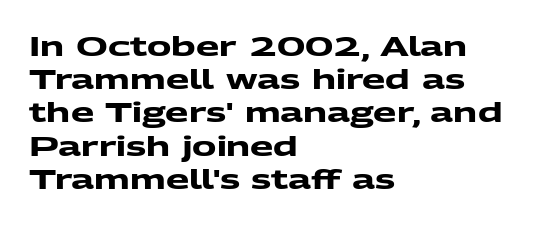
Q: Is the text bold? A: Yes.
Q: Is the text underlined? A: No.
Q: How is the paragraph aligned? A: Left-aligned.
Q: Is the spacing between letters normal or unusually wide? A: Normal.
